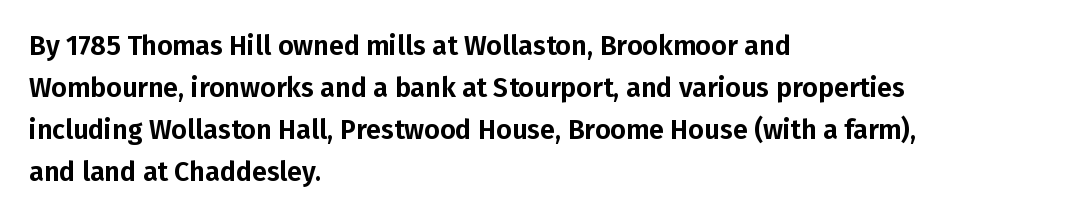
Q: Is the text italic (slanted)? A: No, it is upright.
Q: Is the text underlined? A: No.
Q: How is the paragraph aligned? A: Left-aligned.
Q: Is the spacing between letters normal or unusually wide? A: Normal.
Q: Is the spacing between lines tight, normal or loose? A: Normal.
